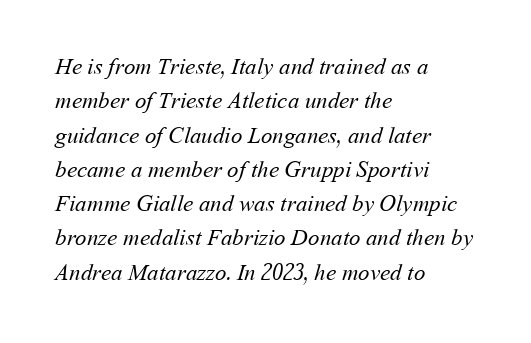
Q: Is the text bold? A: No.
Q: Is the text underlined? A: No.
Q: How is the paragraph aligned? A: Left-aligned.
Q: Is the spacing between letters normal or unusually wide? A: Normal.
Q: Is the spacing between lines tight, normal or loose? A: Normal.
